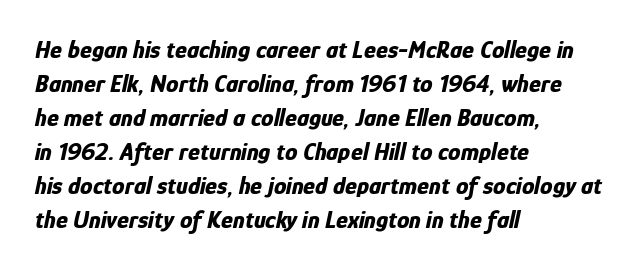
The image shows 25 px bold type, italic (leaning right); set left-aligned, normal line spacing (1.36x), normal letter spacing, not underlined.
